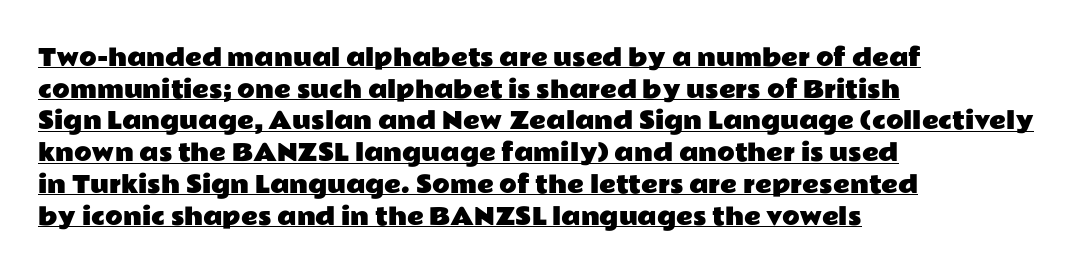
{"italic": "no", "underline": "yes", "align": "left", "line_spacing": "normal", "line_spacing_ratio": 1.38, "letter_spacing": "normal", "letter_spacing_em": 0.0, "glyph_px": 23}
